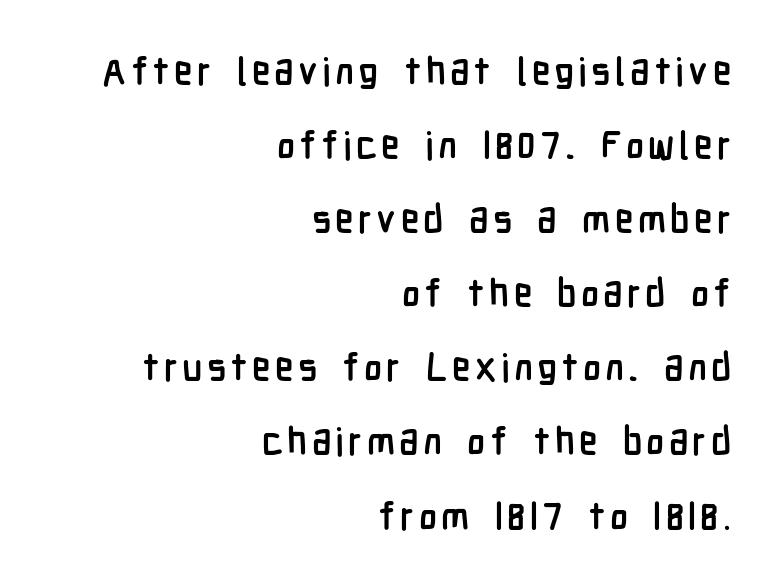
Q: Is the text bold? A: Yes.
Q: Is the text italic (slanted)? A: No, it is upright.
Q: Is the typeface a serif or a sans-serif typeface? A: Sans-serif.
Q: Is the text underlined? A: No.
Q: How is the paragraph aligned? A: Right-aligned.
Q: Is the spacing between lines tight, normal or loose? A: Loose.
Q: Width (condensed, normal, or wide)? A: Condensed.
Q: Stroke contrast? A: Low.
Q: x-height? A: Medium.
Q: Monospaced? A: No.
